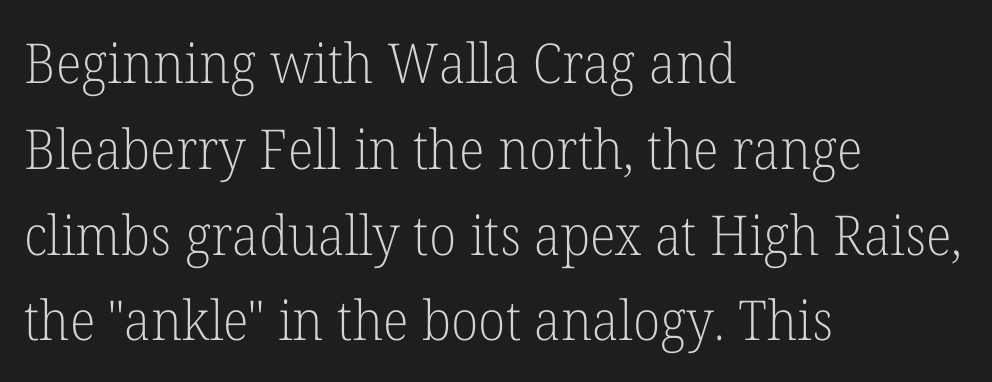
The image shows 55 px light serif type, upright; set left-aligned, normal line spacing (1.56x), normal letter spacing, not underlined; low stroke contrast and a medium x-height.
